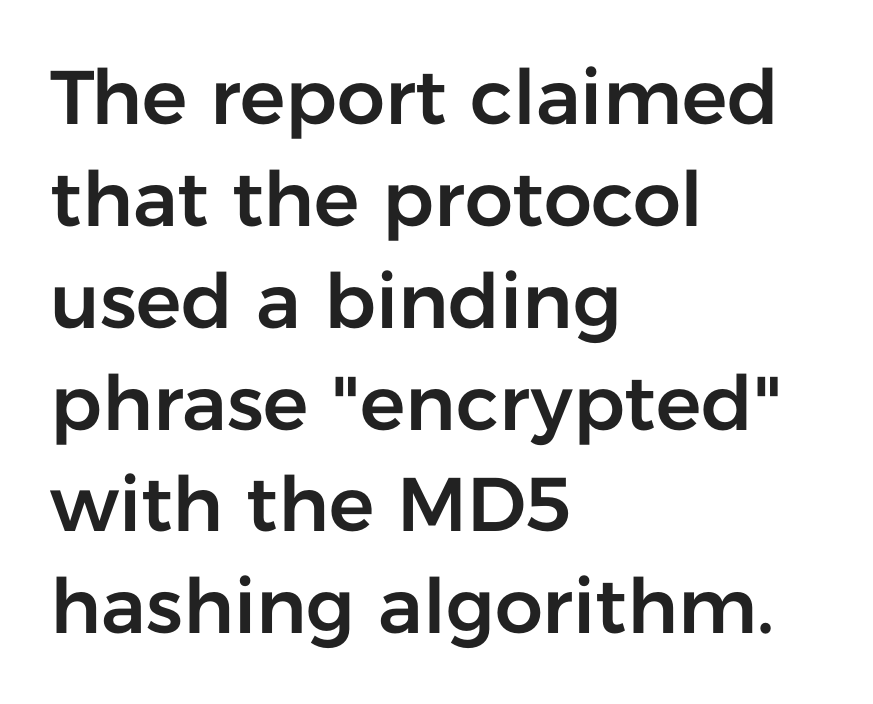
Q: Is the text italic (slanted)? A: No, it is upright.
Q: Is the typeface a serif or a sans-serif typeface? A: Sans-serif.
Q: Is the text underlined? A: No.
Q: How is the paragraph aligned? A: Left-aligned.
Q: Is the spacing between letters normal or unusually wide? A: Normal.
Q: Is the spacing between lines tight, normal or loose? A: Normal.
Q: Width (condensed, normal, or wide)? A: Normal.
Q: Stroke contrast? A: Low.
Q: x-height? A: Medium.
Q: Monospaced? A: No.
